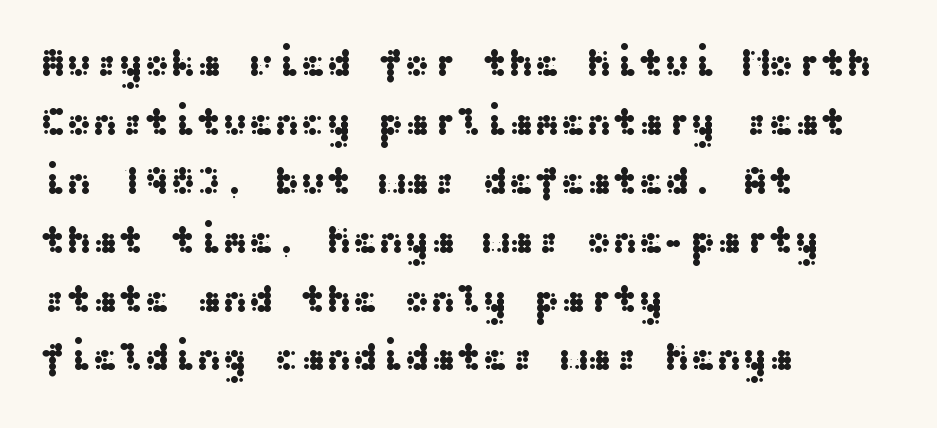
This rendering leaves character spacing at its baseline value. Descender tails drop into unmarked territory. Rows of type keep a routine distance in the vertical direction. Ordinary non-slanted type is in use. Reading down the block, your eye returns to a fixed left position each line. I'd call this a sans setting — the letters go barefoot.
